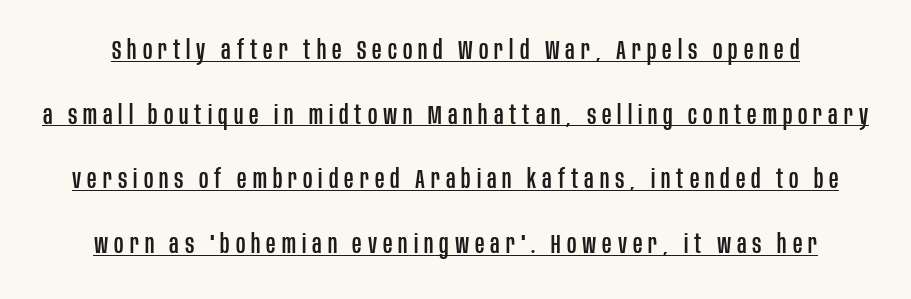
The horizontal fit of the characters is loose and conspicuously gappy. Nope, not italic — everything's standing straight. This sample carries an underscore along the baseline area. Vertically, the passage feels expansive, rows floating well apart.
